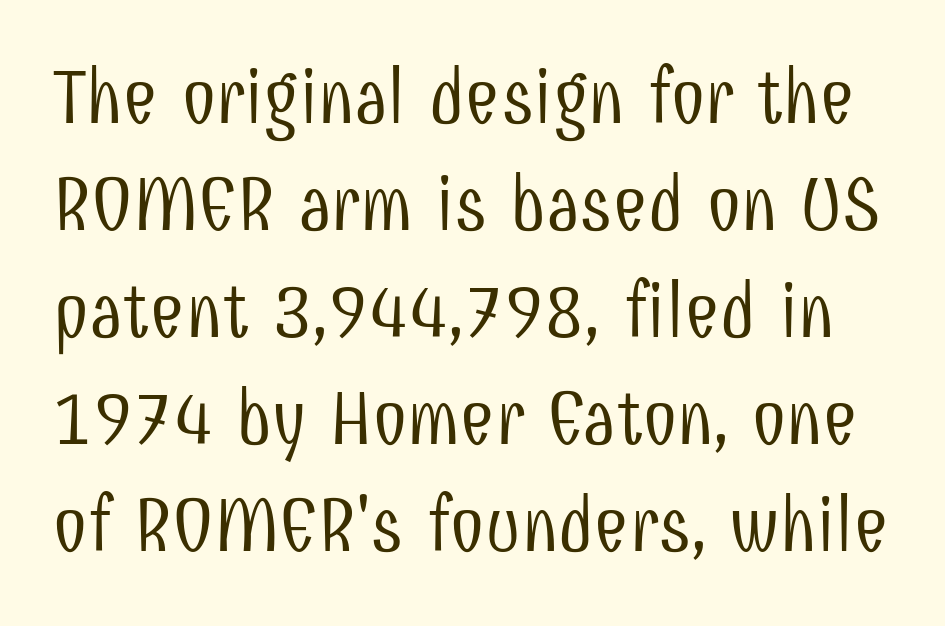
Q: Is the text bold? A: No.
Q: Is the text italic (slanted)? A: No, it is upright.
Q: Is the typeface a serif or a sans-serif typeface? A: Sans-serif.
Q: Is the text underlined? A: No.
Q: Is the spacing between letters normal or unusually wide? A: Normal.
Q: Is the spacing between lines tight, normal or loose? A: Normal.
Q: Width (condensed, normal, or wide)? A: Condensed.
Q: Stroke contrast? A: Low.
Q: x-height? A: Medium.
Q: Monospaced? A: No.
